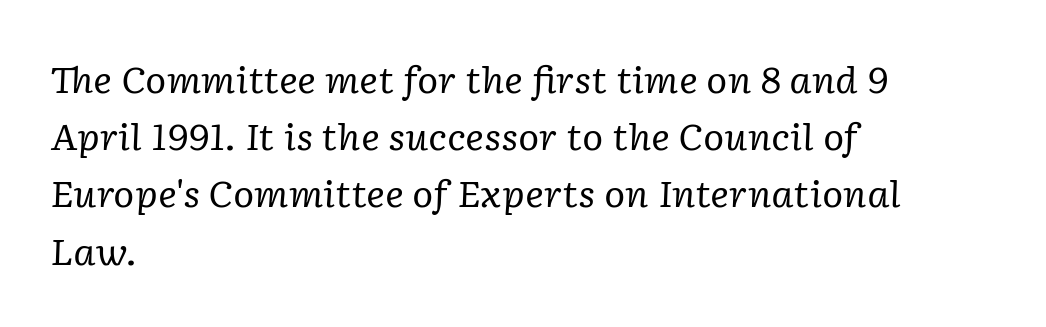
The image shows 36 px regular-weight serif type, italic (leaning right); set left-aligned, normal line spacing (1.59x), normal letter spacing, not underlined; low stroke contrast and a medium x-height.
